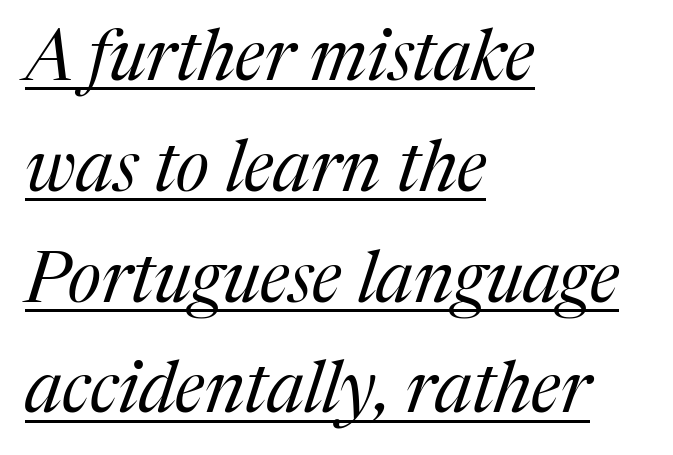
Unlike a clean sans, this face finishes its strokes with serifs. How would I describe the line gaps? Plain and ordinary. Layout note: lines flush left. Like a heading marked for emphasis, these lines bear an underscore.
